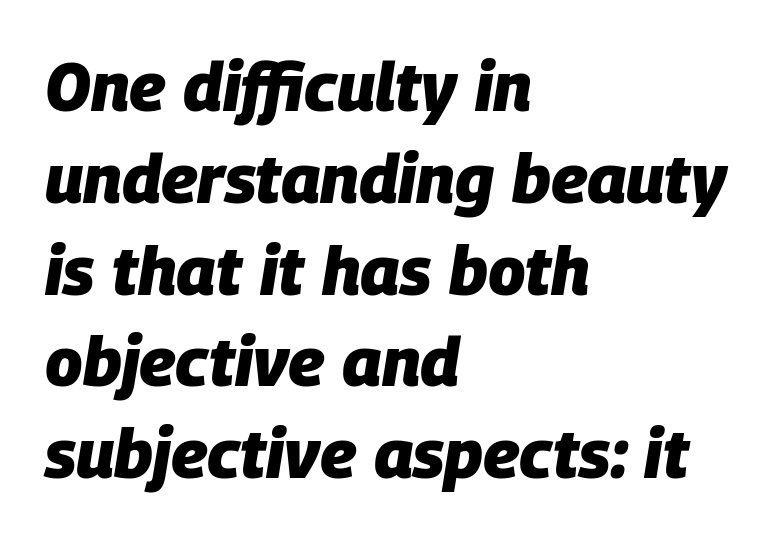
Observe the lean: these are italic letterforms. Is this a fixed-width face? No — the glyphs have proportional, varying widths. Regarding leading, the lines here are spaced in the standard way. Just letters on the line, the space beneath them empty. The glyphs have the mass of a bold cut.
